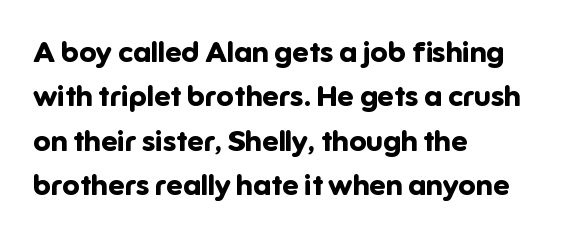
The passage shown is typed in a proportional face where columns would drift. Check where the strokes stop: nothing finishes them off — pure sans. Horizontal alignment here is leftward, the default for most running prose. Rule under the text: the space is simply empty. You'd pick this weight for a headline — it's a proper bold. Horizontal bands of white between lines are of average thickness.
